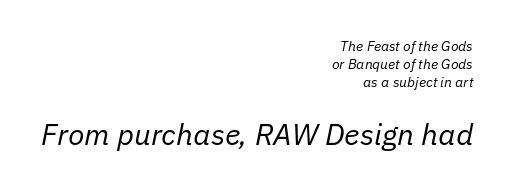
{"italic": "yes", "lean": "right", "slant_degrees": 11, "bold": "no", "weight": "regular", "width": "normal", "stroke_contrast": "low", "x_height": "medium", "monospaced": "no", "underline": "no", "align": "right", "line_spacing": "normal", "line_spacing_ratio": 1.29, "letter_spacing": "normal", "letter_spacing_em": 0.0, "larger_block": "second", "size_ratio": 2.14, "glyph_px": 30}
